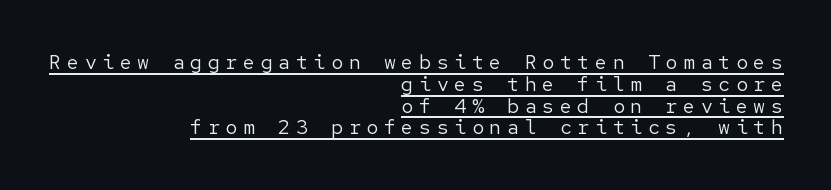
Q: Is the text bold? A: No.
Q: Is the text italic (slanted)? A: No, it is upright.
Q: Is the text underlined? A: Yes.
Q: How is the paragraph aligned? A: Right-aligned.
Q: Is the spacing between letters normal or unusually wide? A: Unusually wide.
Q: Is the spacing between lines tight, normal or loose? A: Tight.
